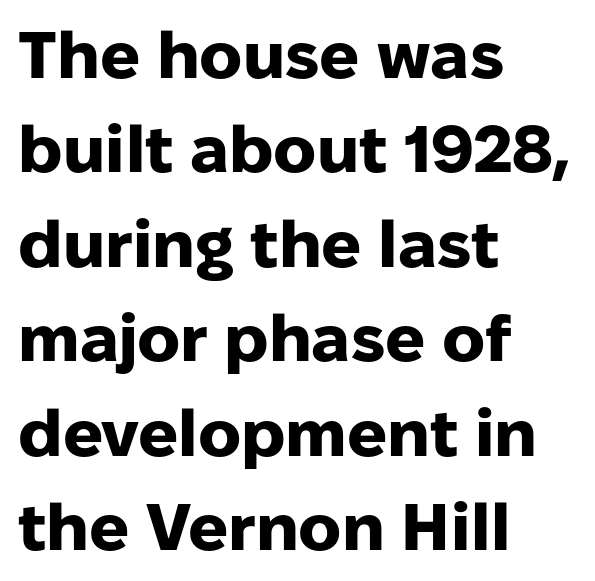
The image shows 66 px heavy sans-serif type, upright; set left-aligned, normal line spacing (1.43x), normal letter spacing, not underlined; low stroke contrast and a medium x-height.
